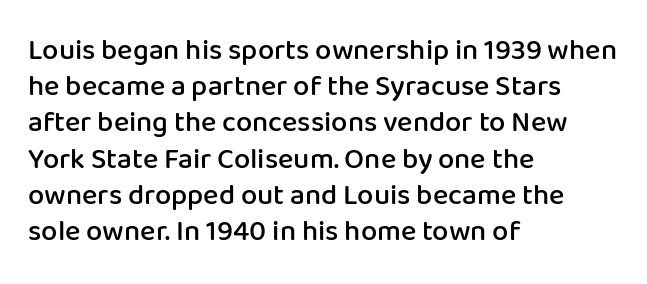
{"serif": "no", "italic": "no", "bold": "semi", "weight": "semibold", "width": "normal", "stroke_contrast": "low", "x_height": "medium", "monospaced": "no", "underline": "no", "align": "left", "line_spacing": "normal", "line_spacing_ratio": 1.25, "letter_spacing": "normal", "letter_spacing_em": 0.0, "glyph_px": 29}
